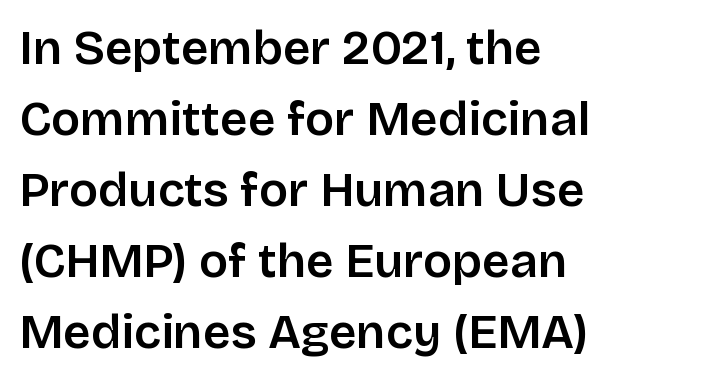
Q: Is the text bold? A: Semi-bold.
Q: Is the text italic (slanted)? A: No, it is upright.
Q: Is the typeface a serif or a sans-serif typeface? A: Sans-serif.
Q: Is the text underlined? A: No.
Q: How is the paragraph aligned? A: Left-aligned.
Q: Is the spacing between letters normal or unusually wide? A: Normal.
Q: Is the spacing between lines tight, normal or loose? A: Normal.
Q: Width (condensed, normal, or wide)? A: Normal.
Q: Stroke contrast? A: Low.
Q: x-height? A: Large.
Q: Monospaced? A: No.
